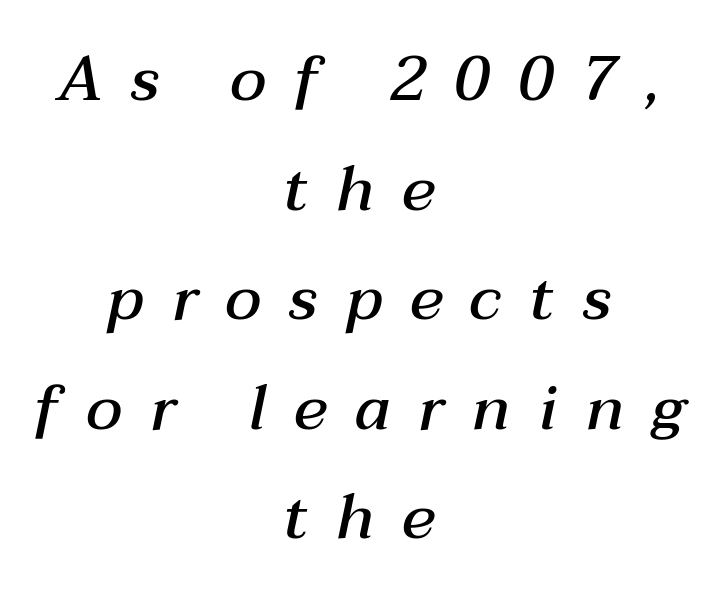
Character widths vary here, with narrow letters taking less room than wide ones. Letters rest on an invisible, unmarked baseline. Casual observation: everything's sitting right in the middle. Compared with an ordinary text face, these strokes are moderately heavier — a semibold.
